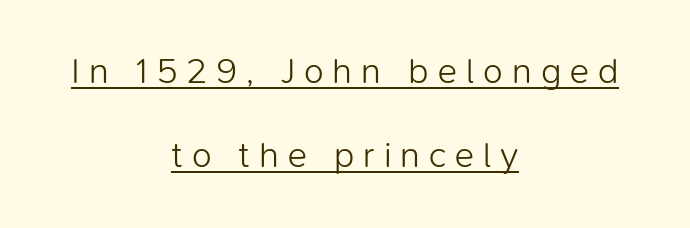
{"serif": "no", "italic": "no", "bold": "no", "weight": "light", "width": "normal", "stroke_contrast": "low", "x_height": "medium", "monospaced": "no", "underline": "yes", "align": "center", "line_spacing": "loose", "line_spacing_ratio": 2.34, "letter_spacing": "wide", "letter_spacing_em": 0.25, "glyph_px": 36}
